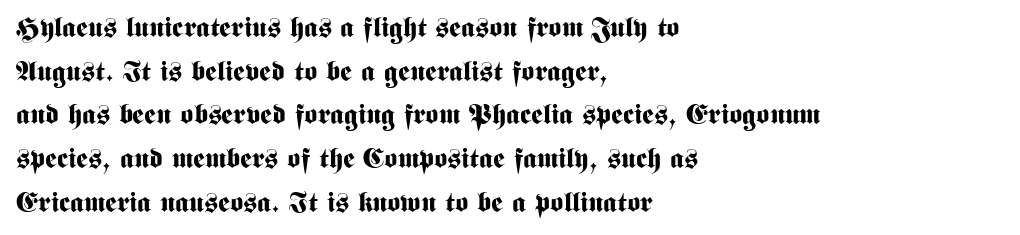
{"serif": "no", "italic": "no", "bold": "yes", "weight": "bold", "width": "condensed", "stroke_contrast": "medium", "x_height": "medium", "monospaced": "no", "underline": "no", "align": "left", "line_spacing": "normal", "line_spacing_ratio": 1.56, "letter_spacing": "normal", "letter_spacing_em": 0.0, "glyph_px": 28}
